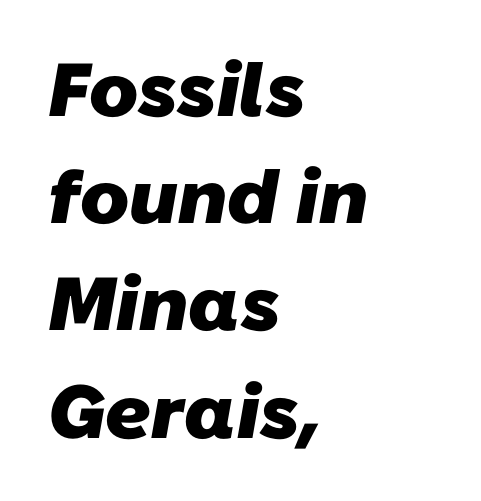
The image shows 75 px heavy sans-serif type; set left-aligned, normal line spacing (1.43x), normal letter spacing, not underlined; low stroke contrast and a medium x-height.
